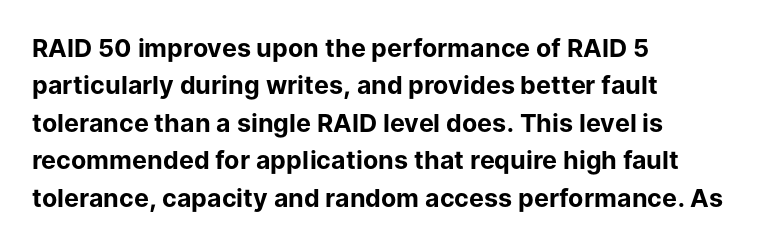
The image shows 25 px bold type, upright; set left-aligned, normal line spacing (1.5x), normal letter spacing, not underlined.
